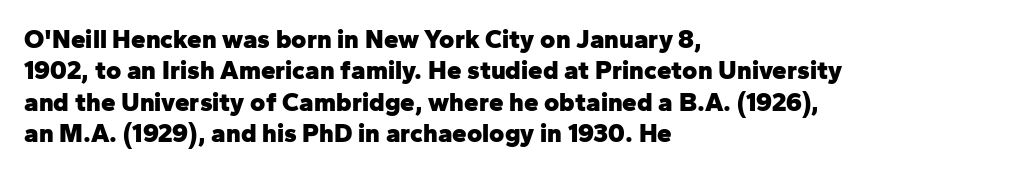
{"italic": "no", "bold": "yes", "underline": "no", "align": "left", "line_spacing_ratio": 1.21, "letter_spacing": "normal", "letter_spacing_em": 0.0, "glyph_px": 26}
